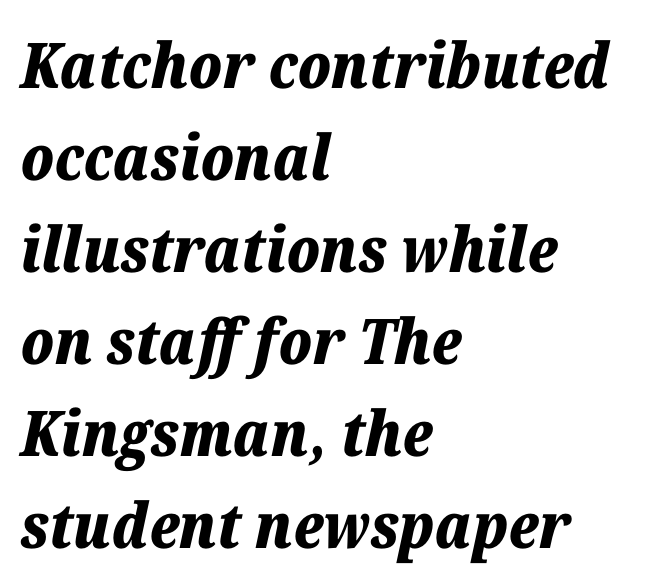
{"italic": "yes", "lean": "right", "slant_degrees": 12, "bold": "yes", "weight": "bold", "width": "normal", "stroke_contrast": "low", "x_height": "medium", "monospaced": "no", "underline": "no", "align": "left", "line_spacing": "normal", "line_spacing_ratio": 1.46, "letter_spacing": "normal", "letter_spacing_em": 0.0, "glyph_px": 63}
